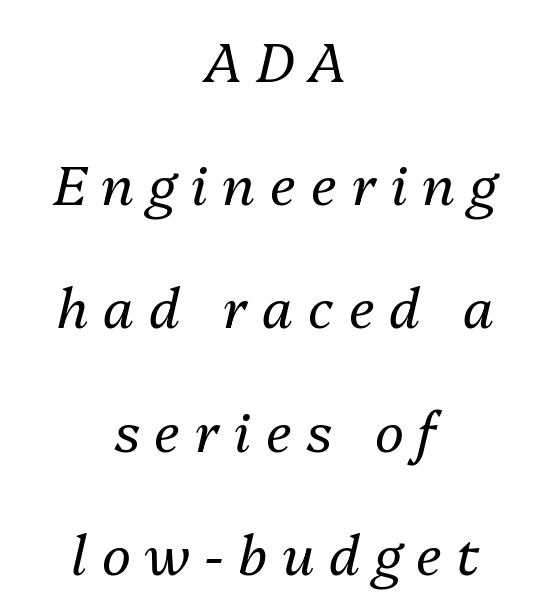
{"italic": "yes", "lean": "right", "slant_degrees": 13, "bold": "no", "weight": "regular", "width": "normal", "stroke_contrast": "medium", "x_height": "medium", "monospaced": "no", "underline": "no", "align": "center", "line_spacing": "loose", "line_spacing_ratio": 2.24, "letter_spacing": "wide", "letter_spacing_em": 0.27, "glyph_px": 55}
